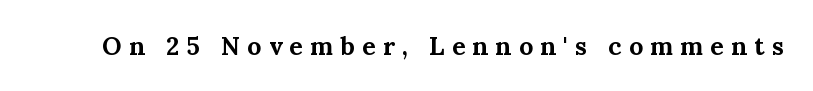
The image shows 25 px bold type, upright; set unusually wide letter spacing (+0.29 em), not underlined.
